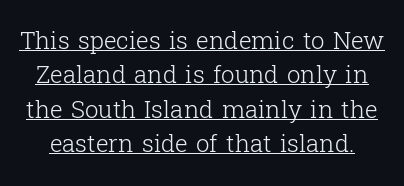
{"italic": "no", "bold": "no", "underline": "yes", "line_spacing": "normal", "line_spacing_ratio": 1.43, "letter_spacing": "normal", "letter_spacing_em": 0.0, "glyph_px": 24}
